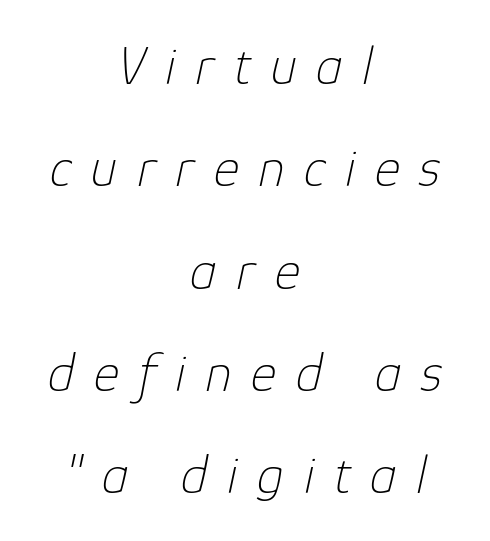
Q: Is the text bold? A: No.
Q: Is the text italic (slanted)? A: Yes, it leans right by about 12 degrees.
Q: Is the text underlined? A: No.
Q: How is the paragraph aligned? A: Centered.
Q: Is the spacing between letters normal or unusually wide? A: Unusually wide.
Q: Width (condensed, normal, or wide)? A: Normal.
Q: Stroke contrast? A: Low.
Q: x-height? A: Medium.
Q: Monospaced? A: No.
